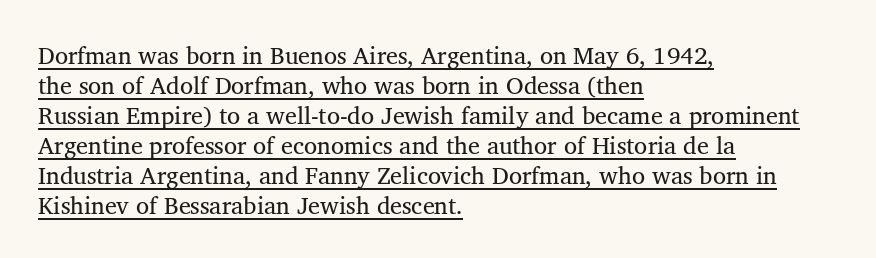
Q: Is the text bold? A: No.
Q: Is the text italic (slanted)? A: No, it is upright.
Q: Is the text underlined? A: Yes.
Q: How is the paragraph aligned? A: Left-aligned.
Q: Is the spacing between letters normal or unusually wide? A: Normal.
Q: Is the spacing between lines tight, normal or loose? A: Normal.
